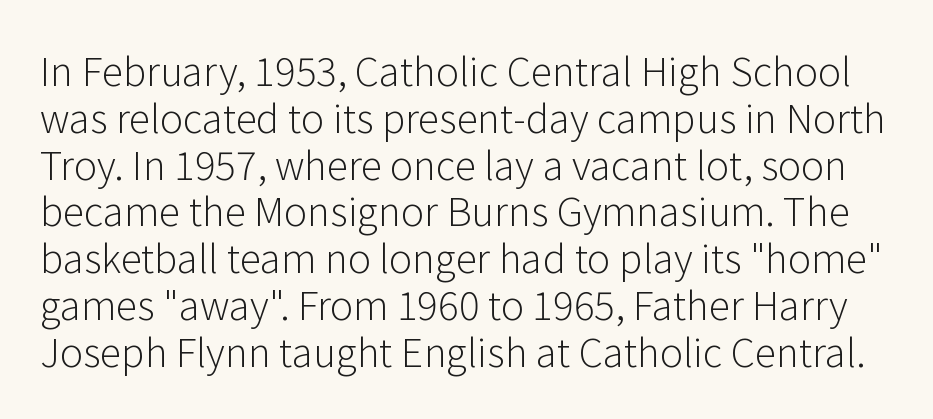
{"serif": "no", "italic": "no", "bold": "no", "weight": "light", "width": "normal", "stroke_contrast": "low", "x_height": "medium", "monospaced": "no", "underline": "no", "line_spacing_ratio": 1.2, "letter_spacing": "normal", "letter_spacing_em": 0.0, "glyph_px": 39}
